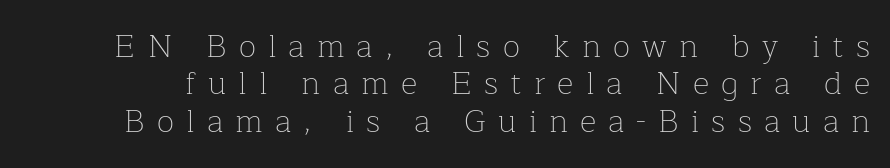
{"serif": "yes", "italic": "no", "bold": "no", "weight": "thin", "width": "normal", "stroke_contrast": "low", "x_height": "medium", "monospaced": "no", "underline": "no", "line_spacing_ratio": 1.17, "letter_spacing": "wide", "letter_spacing_em": 0.38, "glyph_px": 32}
